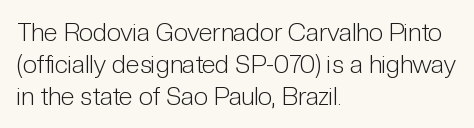
The image shows 25 px text type, upright; set left-aligned, normal line spacing (1.28x), normal letter spacing, not underlined.
